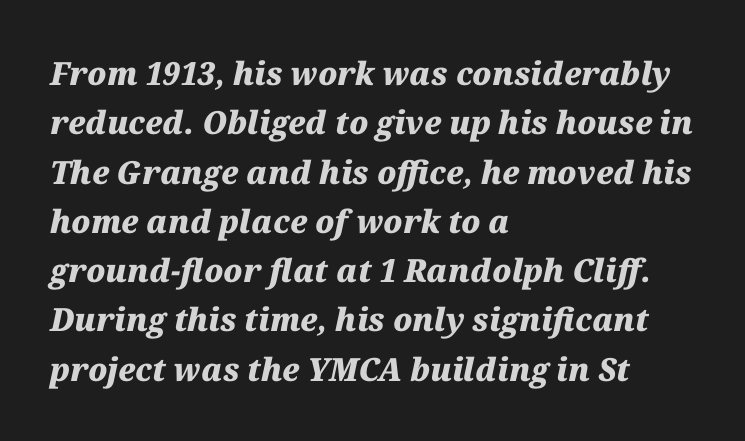
Q: Is the text bold? A: Yes.
Q: Is the text italic (slanted)? A: Yes, it leans right by about 12 degrees.
Q: Is the text underlined? A: No.
Q: How is the paragraph aligned? A: Left-aligned.
Q: Is the spacing between letters normal or unusually wide? A: Normal.
Q: Is the spacing between lines tight, normal or loose? A: Normal.
Q: Width (condensed, normal, or wide)? A: Normal.
Q: Stroke contrast? A: Medium.
Q: x-height? A: Medium.
Q: Monospaced? A: No.
